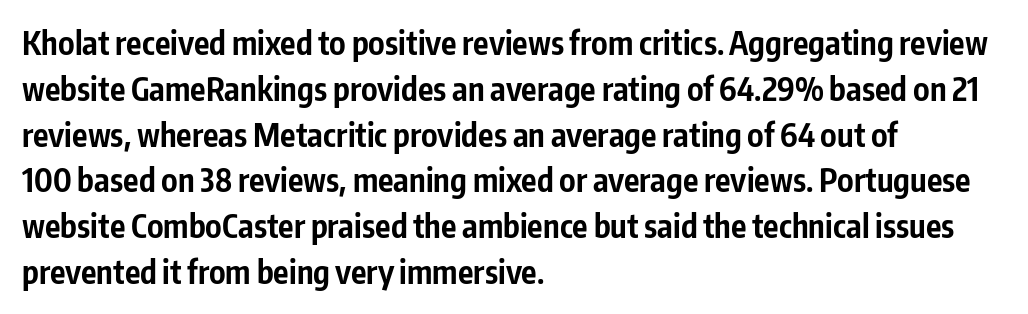
Q: Is the text bold? A: Yes.
Q: Is the text italic (slanted)? A: No, it is upright.
Q: Is the typeface a serif or a sans-serif typeface? A: Sans-serif.
Q: Is the text underlined? A: No.
Q: How is the paragraph aligned? A: Left-aligned.
Q: Is the spacing between letters normal or unusually wide? A: Normal.
Q: Is the spacing between lines tight, normal or loose? A: Normal.
Q: Width (condensed, normal, or wide)? A: Condensed.
Q: Stroke contrast? A: Low.
Q: x-height? A: Medium.
Q: Monospaced? A: No.
